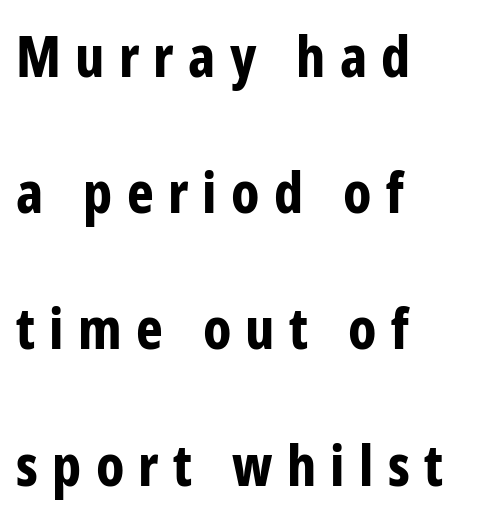
The image shows 57 px bold, condensed sans-serif type, upright; set left-aligned, loose line spacing (2.39x), unusually wide letter spacing (+0.25 em), not underlined; low stroke contrast and a medium x-height.
